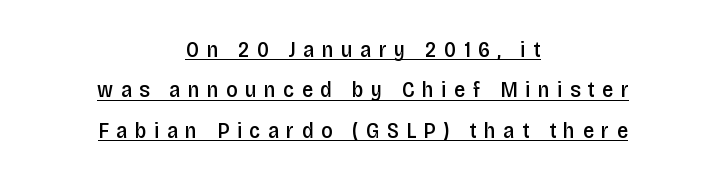
The image shows 22 px text type, upright; set centered, line spacing 1.84x, unusually wide letter spacing (+0.34 em), underlined.
